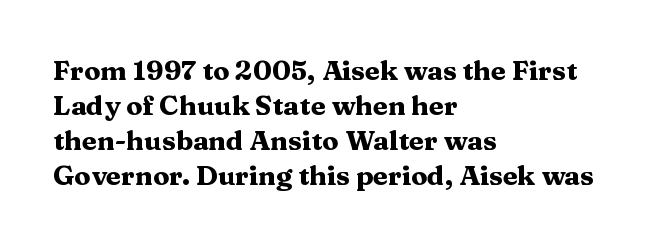
The image shows 27 px bold type, upright; set left-aligned, normal line spacing (1.3x), normal letter spacing, not underlined.
